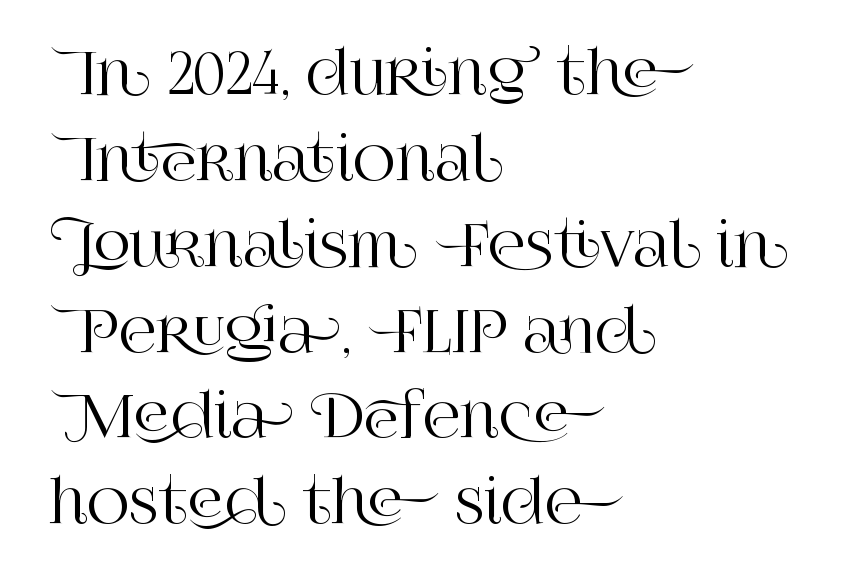
Q: Is the text italic (slanted)? A: No, it is upright.
Q: Is the typeface a serif or a sans-serif typeface? A: Serif.
Q: Is the text underlined? A: No.
Q: How is the paragraph aligned? A: Left-aligned.
Q: Is the spacing between letters normal or unusually wide? A: Normal.
Q: Is the spacing between lines tight, normal or loose? A: Normal.
Q: Width (condensed, normal, or wide)? A: Normal.
Q: Stroke contrast? A: High.
Q: x-height? A: Large.
Q: Monospaced? A: No.
